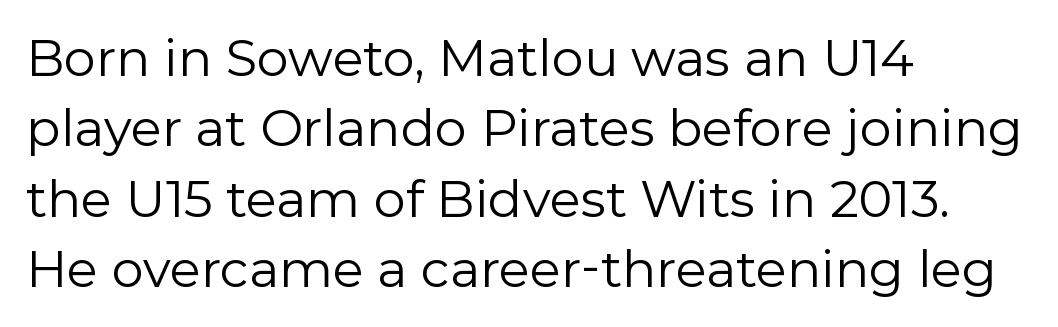
Q: Is the text bold? A: No.
Q: Is the text italic (slanted)? A: No, it is upright.
Q: Is the typeface a serif or a sans-serif typeface? A: Sans-serif.
Q: Is the text underlined? A: No.
Q: How is the paragraph aligned? A: Left-aligned.
Q: Is the spacing between letters normal or unusually wide? A: Normal.
Q: Is the spacing between lines tight, normal or loose? A: Normal.
Q: Width (condensed, normal, or wide)? A: Normal.
Q: Stroke contrast? A: Low.
Q: x-height? A: Medium.
Q: Monospaced? A: No.
